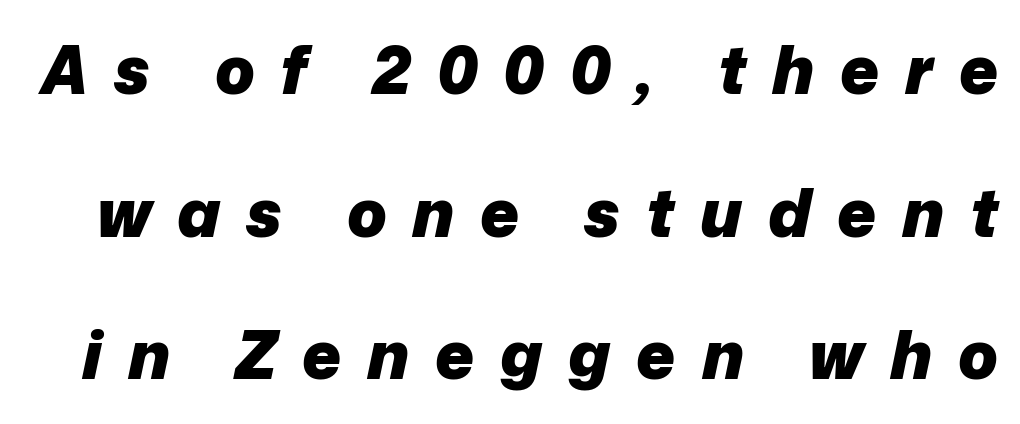
The image shows 66 px heavy type, italic (leaning right); set loose line spacing (2.16x), unusually wide letter spacing (+0.39 em), not underlined; low stroke contrast and a medium x-height.
